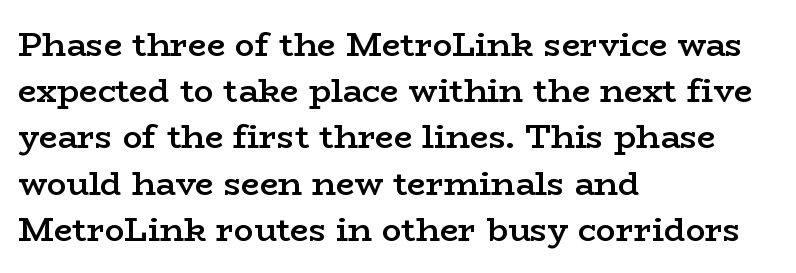
The rendering uses natural spacing where letterforms have individual widths. The block of text has a typical density, with ordinary space between rows. The face used here is rendered with its standard letterfit. You can tell it's not italic because the verticals are truly vertical. Look at the bottom of the vertical strokes: they flare into serifs here.
